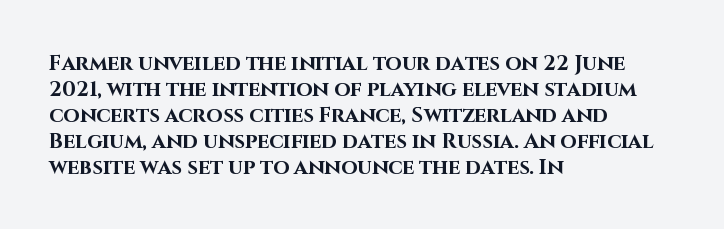
The image shows 21 px bold type, upright; set left-aligned, line spacing 1.24x, normal letter spacing, not underlined.
